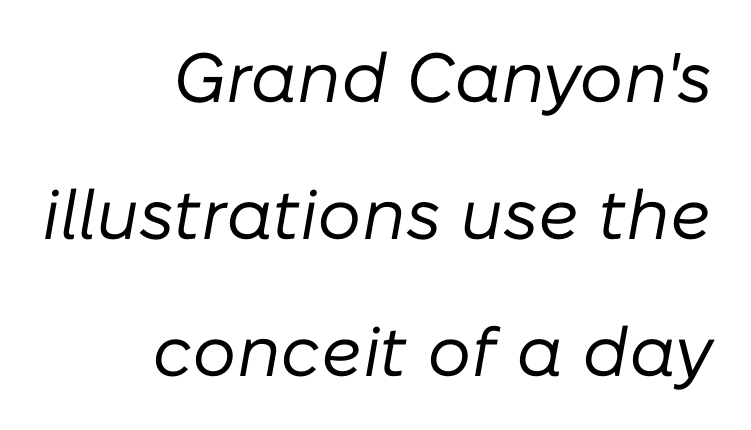
{"italic": "yes", "lean": "right", "slant_degrees": 10, "bold": "no", "weight": "regular", "width": "normal", "stroke_contrast": "low", "x_height": "medium", "monospaced": "no", "underline": "no", "align": "right", "line_spacing": "loose", "line_spacing_ratio": 1.96, "letter_spacing": "normal", "letter_spacing_em": 0.0, "glyph_px": 70}
